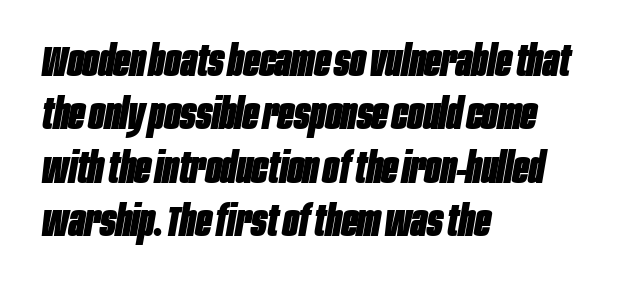
Q: Is the text bold? A: Yes.
Q: Is the text italic (slanted)? A: Yes, it leans right by about 10 degrees.
Q: Is the text underlined? A: No.
Q: How is the paragraph aligned? A: Left-aligned.
Q: Is the spacing between letters normal or unusually wide? A: Normal.
Q: Is the spacing between lines tight, normal or loose? A: Normal.
Q: Width (condensed, normal, or wide)? A: Condensed.
Q: Stroke contrast? A: Low.
Q: x-height? A: Large.
Q: Monospaced? A: No.
